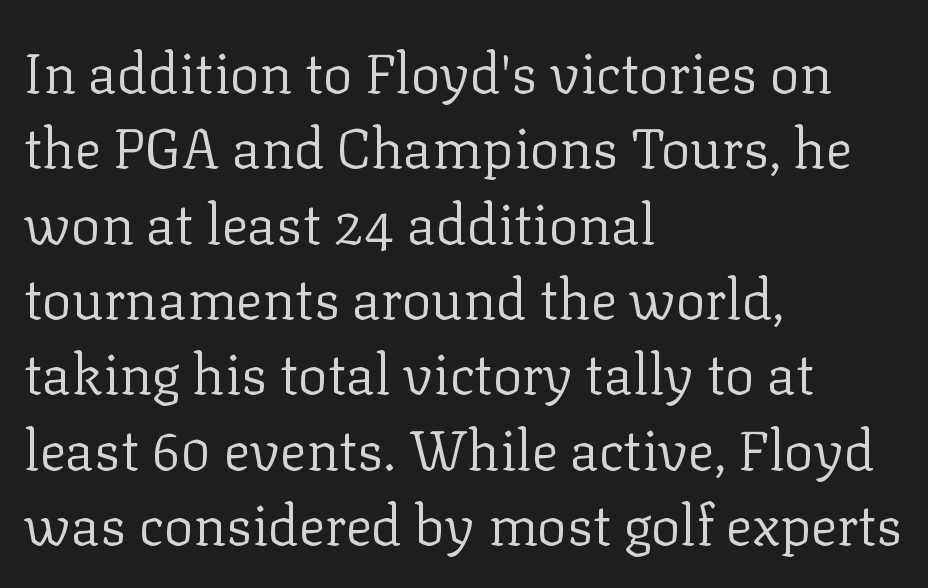
The image shows 55 px regular-weight serif type, upright; set left-aligned, normal line spacing (1.37x), normal letter spacing, not underlined; low stroke contrast and a medium x-height.
